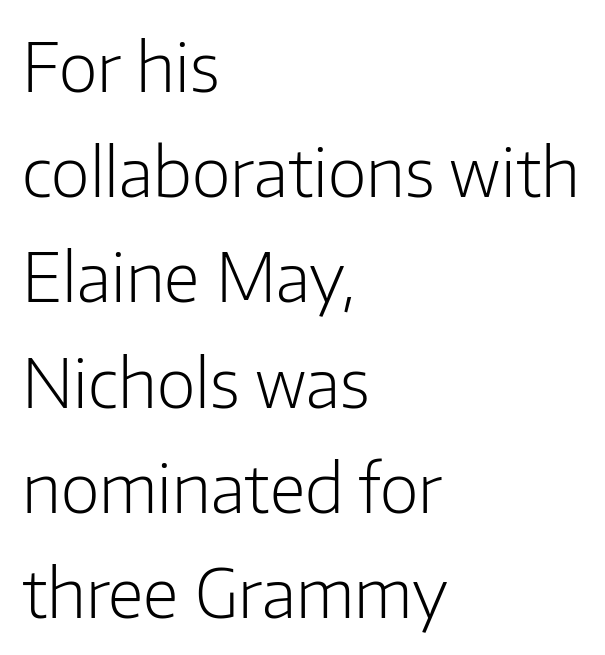
{"serif": "no", "italic": "no", "bold": "no", "weight": "light", "width": "normal", "stroke_contrast": "low", "x_height": "medium", "monospaced": "no", "underline": "no", "align": "left", "line_spacing": "normal", "line_spacing_ratio": 1.57, "letter_spacing": "normal", "letter_spacing_em": 0.0, "glyph_px": 67}
